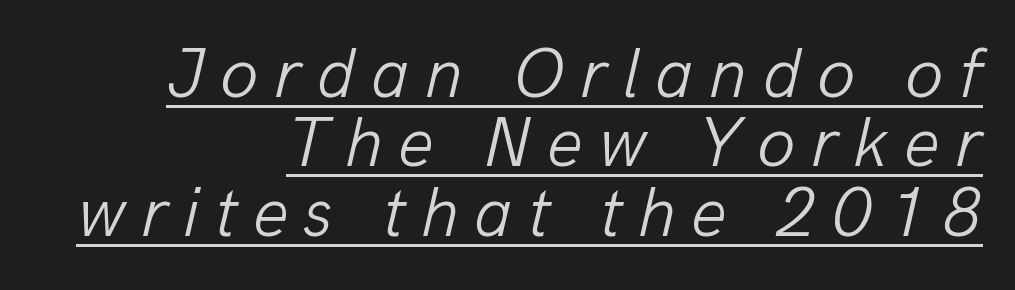
Q: Is the text bold? A: No.
Q: Is the text italic (slanted)? A: Yes, it leans right by about 13 degrees.
Q: Is the text underlined? A: Yes.
Q: How is the paragraph aligned? A: Right-aligned.
Q: Is the spacing between letters normal or unusually wide? A: Unusually wide.
Q: Is the spacing between lines tight, normal or loose? A: Tight.
Q: Width (condensed, normal, or wide)? A: Normal.
Q: Stroke contrast? A: Low.
Q: x-height? A: Medium.
Q: Monospaced? A: No.
